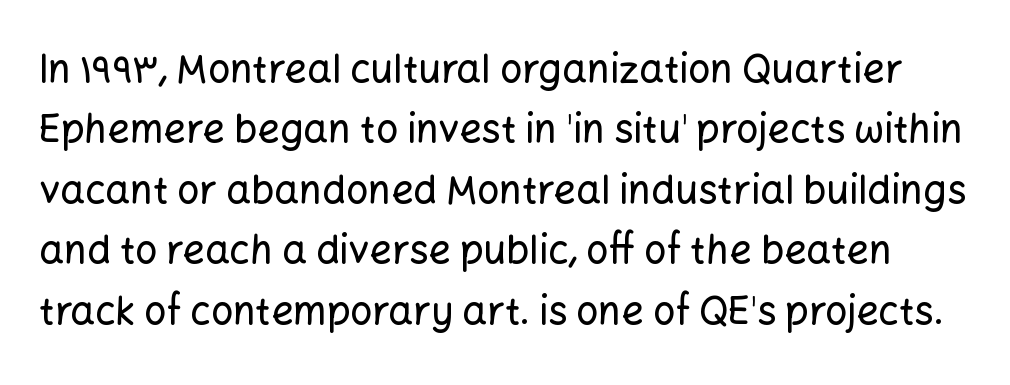
The letters stand upright; this is a roman face. Any mark beneath the type? The region is blank. Examine the stroke ends and you'll find no serifs. Does the leading feel generous? No, just average.
